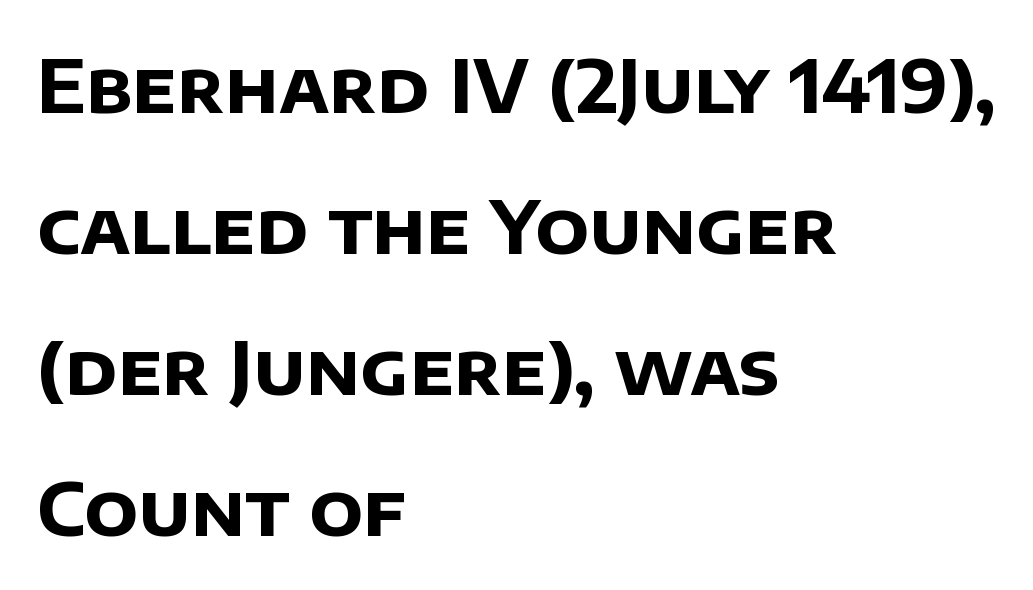
The image shows 73 px bold sans-serif type; set left-aligned, loose line spacing (1.93x), normal letter spacing, not underlined; low stroke contrast and a large x-height.
